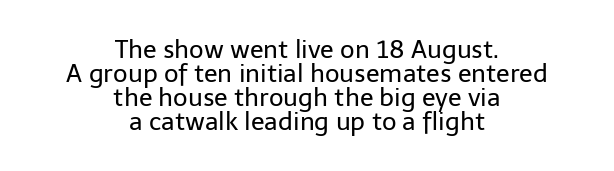
Q: Is the text bold? A: No.
Q: Is the text italic (slanted)? A: No, it is upright.
Q: Is the text underlined? A: No.
Q: How is the paragraph aligned? A: Centered.
Q: Is the spacing between letters normal or unusually wide? A: Normal.
Q: Is the spacing between lines tight, normal or loose? A: Tight.
